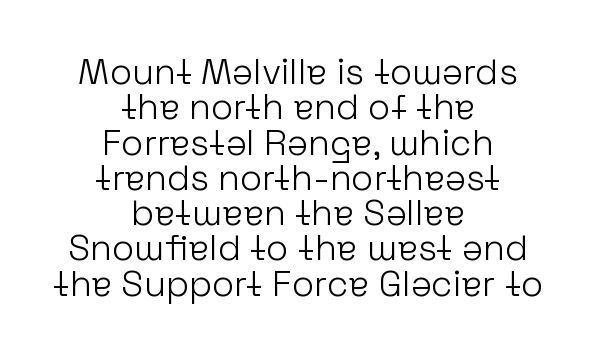
{"serif": "no", "italic": "no", "bold": "no", "weight": "light", "width": "normal", "stroke_contrast": "low", "x_height": "medium", "monospaced": "no", "underline": "no", "align": "center", "line_spacing": "tight", "line_spacing_ratio": 0.98, "letter_spacing": "normal", "letter_spacing_em": 0.0, "glyph_px": 36}
